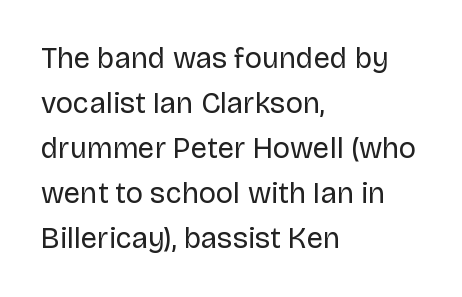
Q: Is the text bold? A: No.
Q: Is the text italic (slanted)? A: No, it is upright.
Q: Is the typeface a serif or a sans-serif typeface? A: Sans-serif.
Q: Is the text underlined? A: No.
Q: How is the paragraph aligned? A: Left-aligned.
Q: Is the spacing between letters normal or unusually wide? A: Normal.
Q: Is the spacing between lines tight, normal or loose? A: Normal.
Q: Width (condensed, normal, or wide)? A: Normal.
Q: Stroke contrast? A: Low.
Q: x-height? A: Large.
Q: Monospaced? A: No.
